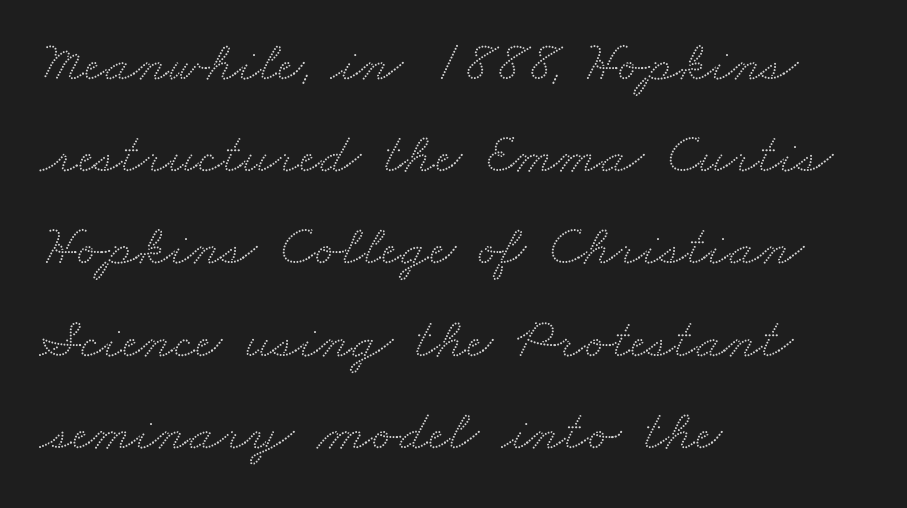
Q: Is the typeface a serif or a sans-serif typeface? A: Serif.
Q: Is the text underlined? A: No.
Q: How is the paragraph aligned? A: Left-aligned.
Q: Is the spacing between letters normal or unusually wide? A: Normal.
Q: Is the spacing between lines tight, normal or loose? A: Normal.
Q: Width (condensed, normal, or wide)? A: Wide.
Q: Stroke contrast? A: Medium.
Q: x-height? A: Small.
Q: Monospaced? A: No.
